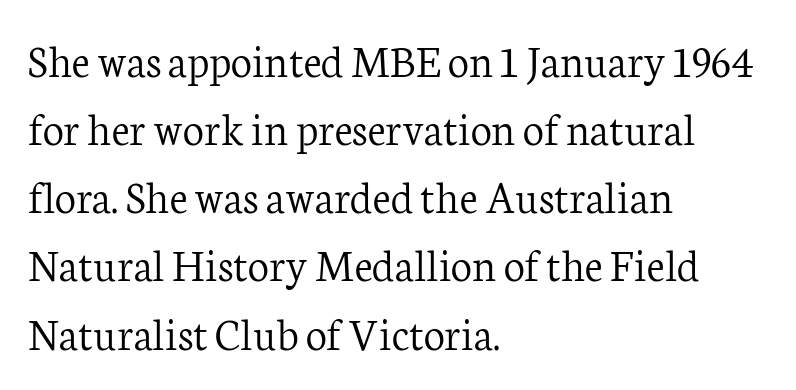
{"serif": "yes", "italic": "no", "bold": "no", "weight": "light", "width": "normal", "stroke_contrast": "low", "x_height": "medium", "monospaced": "no", "underline": "no", "align": "left", "line_spacing": "normal", "line_spacing_ratio": 1.45, "letter_spacing": "normal", "letter_spacing_em": 0.0, "glyph_px": 47}
